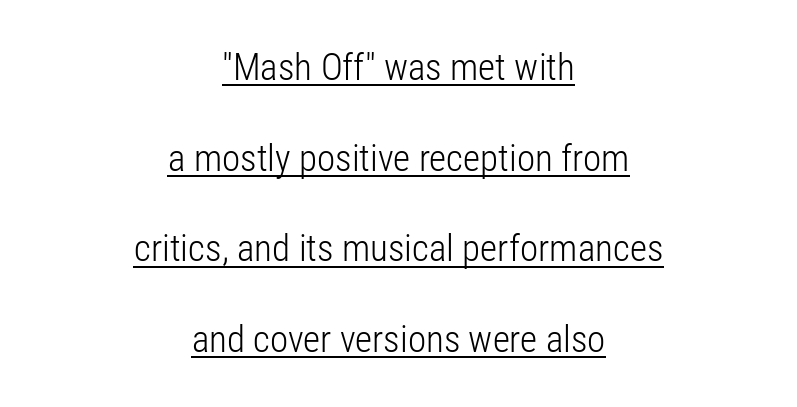
The font's upright variant was chosen for this text. These lines stack symmetrically, like a column narrowing and widening about its center. Honestly, the rows look like they've been pulled way apart. Varying glyph widths throughout — classic text-font behaviour. Every word sits above its own underline. The passage shown is typeset with a sans-serif family.
